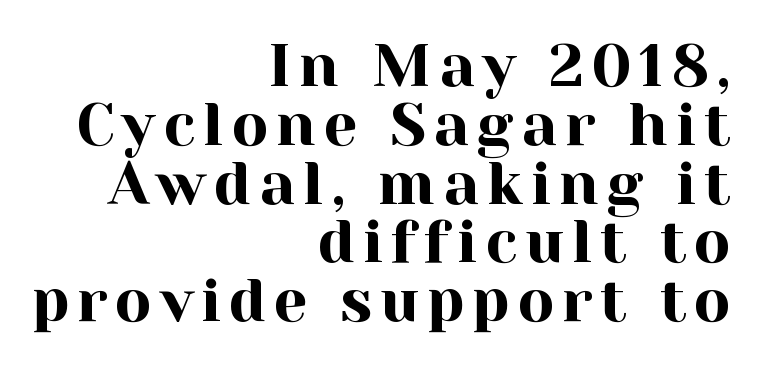
These lines are composed in type with serifs. The type sits square on the baseline with zero lean. Tightly led — the rows are bunched. Typeset ragged left — the right edge is the straight one.
